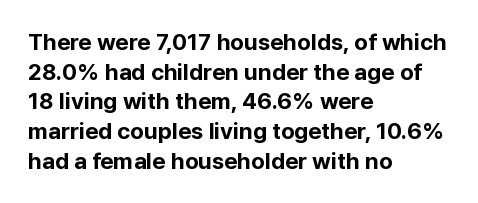
Q: Is the text bold? A: Yes.
Q: Is the text italic (slanted)? A: No, it is upright.
Q: Is the text underlined? A: No.
Q: How is the paragraph aligned? A: Left-aligned.
Q: Is the spacing between letters normal or unusually wide? A: Normal.
Q: Is the spacing between lines tight, normal or loose? A: Normal.
